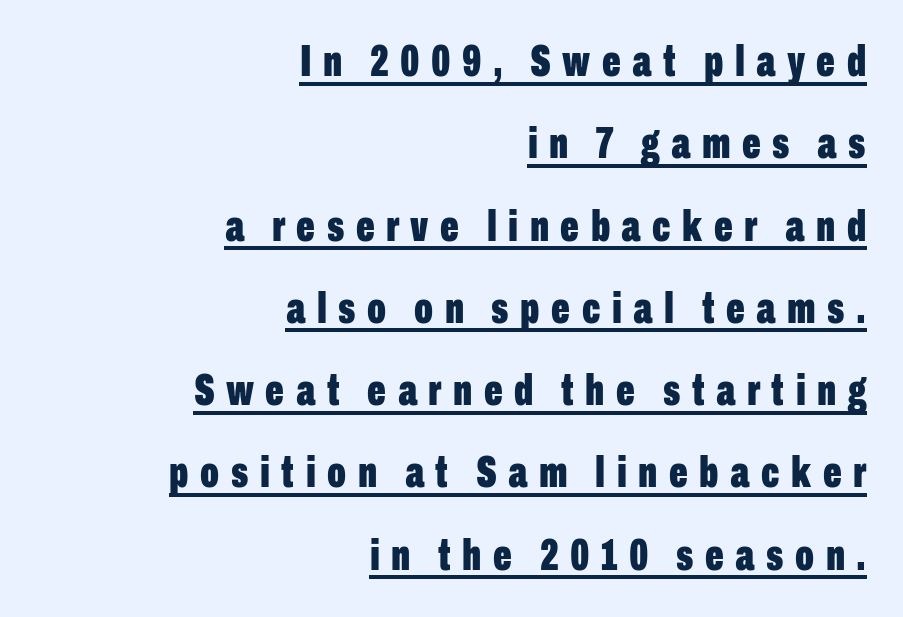
The rendering uses natural spacing where letterforms have individual widths. Unlike italic type, these characters show no tilt at all. Does the weight exceed regular? Yes, all the way to bold. Spacing between characters has been opened up far beyond the box default. The rendering anchors every line to the right-hand side. Stroke terminals: plain, sans-serif.
